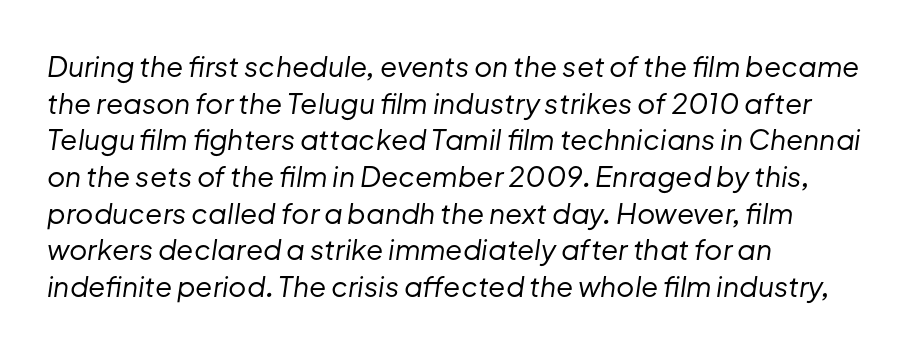
{"italic": "yes", "lean": "right", "slant_degrees": 8, "bold": "no", "weight": "regular", "width": "normal", "stroke_contrast": "low", "x_height": "medium", "monospaced": "no", "underline": "no", "align": "left", "line_spacing": "normal", "line_spacing_ratio": 1.31, "letter_spacing": "normal", "letter_spacing_em": 0.0, "glyph_px": 28}
